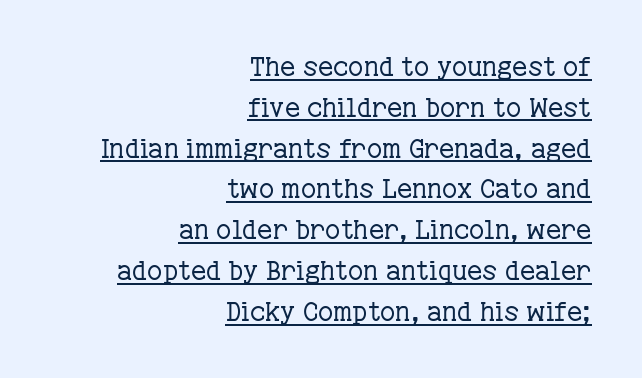
Between one letter and the next there's only the usual sliver of space. The axis of the letterforms is exactly vertical. Is the type heavy? It reads as light-to-regular instead. Interline gaps are of average width in this sample. Underlined type. Line ends are locked; line starts wander.
